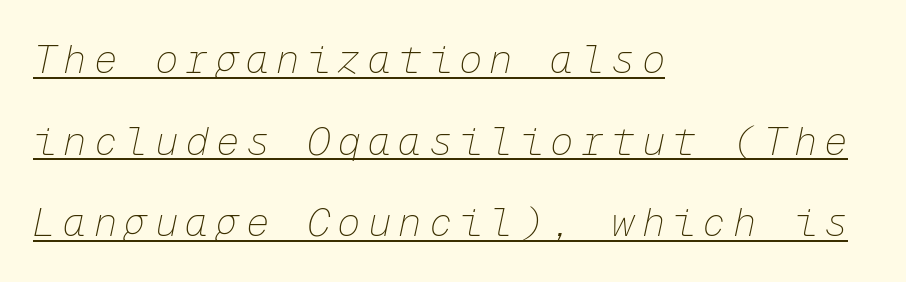
The image shows 39 px thin type, italic (leaning right), monospaced; set left-aligned, loose line spacing (2.09x), underlined; low stroke contrast and a medium x-height.
